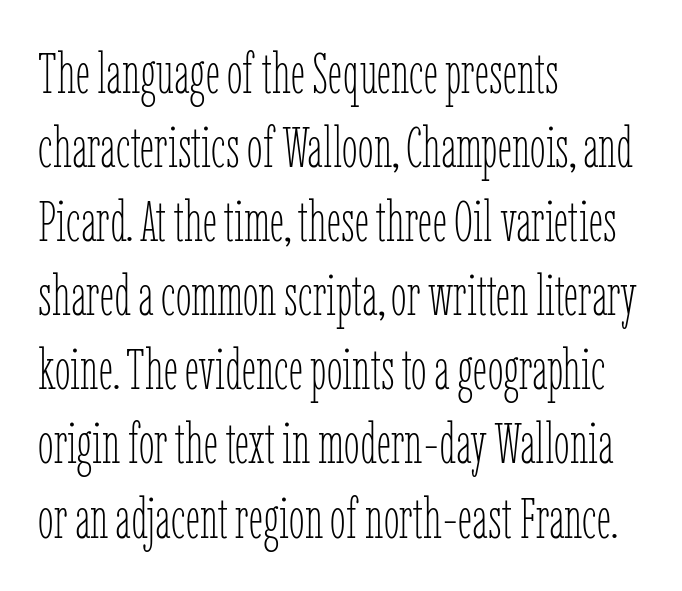
The image shows 57 px thin, condensed type, upright; set left-aligned, normal line spacing (1.3x), normal letter spacing, not underlined; low stroke contrast and a medium x-height.
